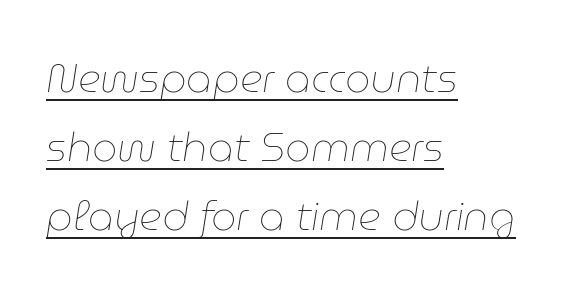
The image shows 40 px thin type, italic (leaning right); set left-aligned, line spacing 1.73x, normal letter spacing, underlined; low stroke contrast and a medium x-height.
